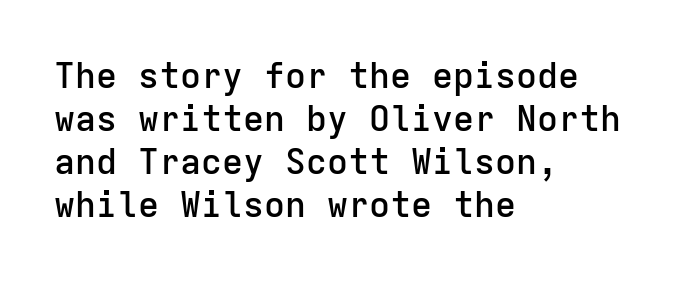
The image shows 35 px semibold sans-serif type, upright, monospaced; set left-aligned, line spacing 1.23x, normal letter spacing, not underlined; low stroke contrast and a medium x-height.
